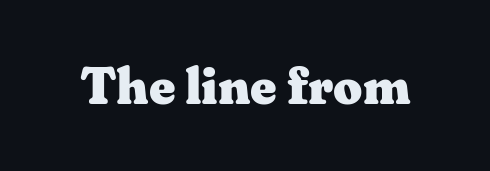
To sum up the face: it has serifs. Typesetter's note: full bold, strokes at maximum text heaviness. The font's upright variant was chosen for this text. Descender tails drop into unmarked territory. Between one letter and the next there's only the usual sliver of space. Varying glyph widths throughout — classic text-font behaviour.
